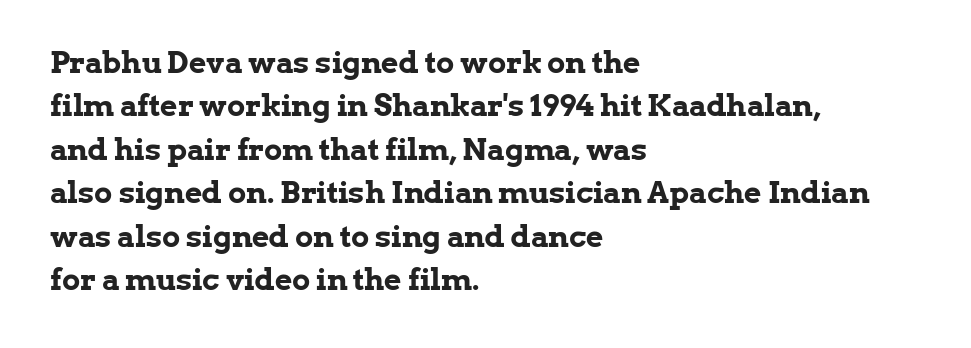
The image shows 30 px bold serif type, upright; set left-aligned, normal line spacing (1.45x), normal letter spacing, not underlined; low stroke contrast and a medium x-height.
